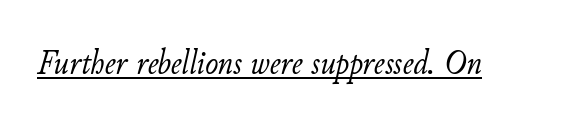
Ink coverage per letter is moderate at most. These lines are rendered in a variable-pitch font. The rendering applies a slant to the glyphs. In designer terms, the underline attribute is active on this setting. Is the letter spacing exaggerated? No — it looks like the ordinary default.
